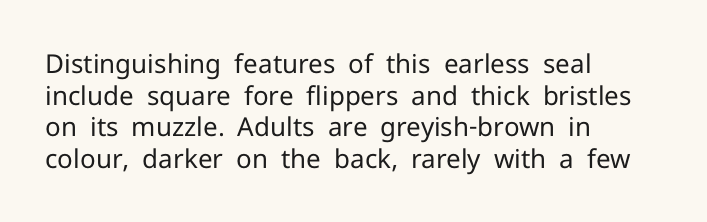
Q: Is the text bold? A: No.
Q: Is the text italic (slanted)? A: No, it is upright.
Q: Is the text underlined? A: No.
Q: How is the paragraph aligned? A: Left-aligned.
Q: Is the spacing between letters normal or unusually wide? A: Normal.
